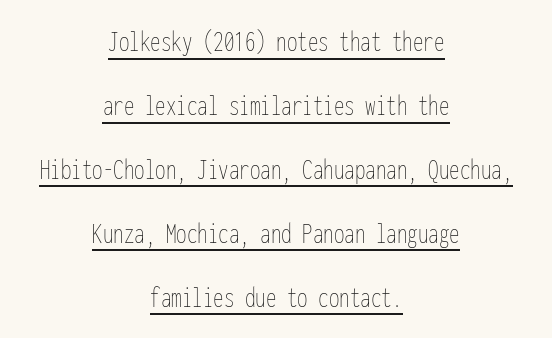
Q: Is the text bold? A: No.
Q: Is the text italic (slanted)? A: No, it is upright.
Q: Is the text underlined? A: Yes.
Q: How is the paragraph aligned? A: Centered.
Q: Is the spacing between letters normal or unusually wide? A: Normal.
Q: Is the spacing between lines tight, normal or loose? A: Loose.
Q: Width (condensed, normal, or wide)? A: Condensed.
Q: Stroke contrast? A: Low.
Q: x-height? A: Medium.
Q: Monospaced? A: Yes.
